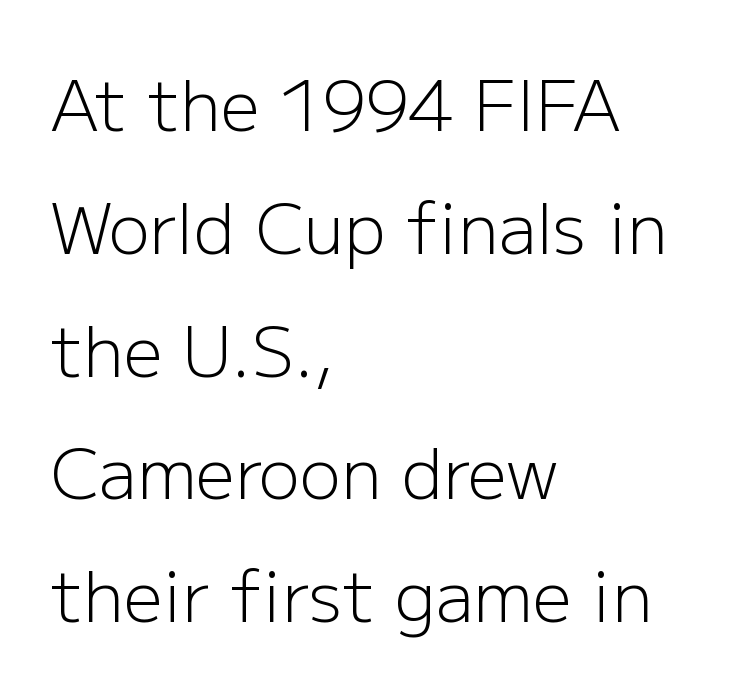
{"serif": "no", "italic": "no", "bold": "no", "weight": "light", "width": "normal", "stroke_contrast": "low", "x_height": "medium", "monospaced": "no", "underline": "no", "align": "left", "line_spacing_ratio": 1.78, "letter_spacing": "normal", "letter_spacing_em": 0.0, "glyph_px": 69}
